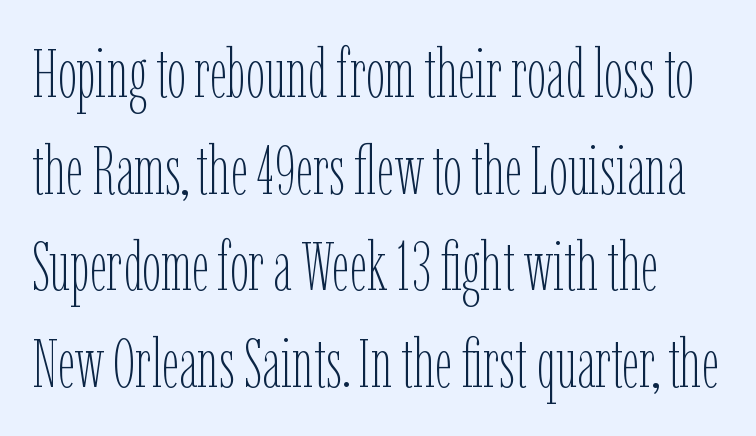
Looks like regular typesetting: each glyph gets only the width it needs. Vertical stems look standard width or narrower in stroke. A normal amount of white space separates one row of letters from the next. Do the letters lean? They stand straight. Decoration check: the copy has no underline.
